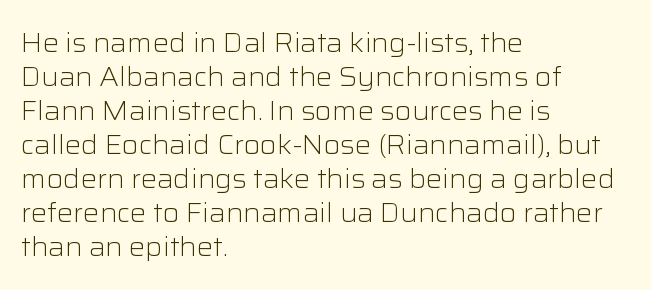
The image shows 27 px text type, upright; set left-aligned, normal line spacing (1.26x), normal letter spacing, not underlined.
